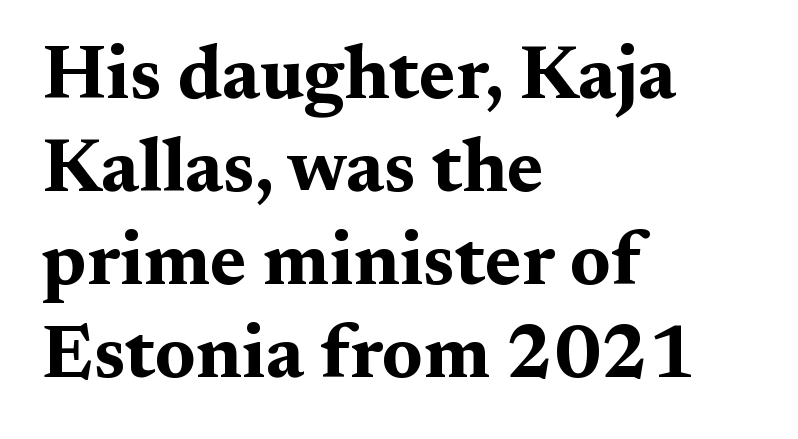
{"serif": "yes", "italic": "no", "bold": "yes", "weight": "bold", "width": "wide", "stroke_contrast": "medium", "x_height": "medium", "monospaced": "no", "underline": "no", "align": "left", "line_spacing_ratio": 1.24, "letter_spacing": "normal", "letter_spacing_em": 0.0, "glyph_px": 75}
